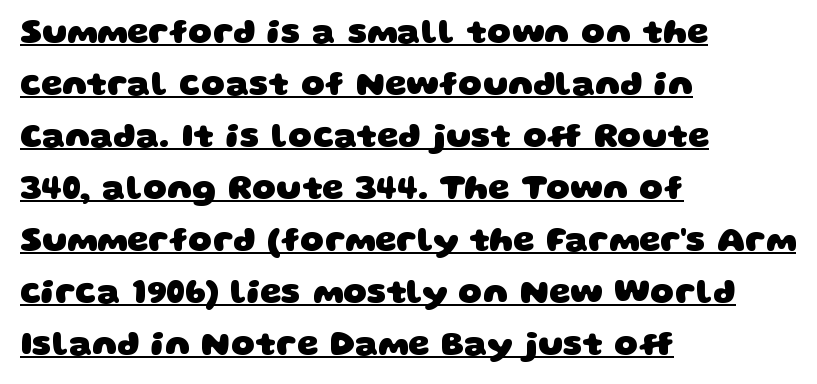
This rendering uses left alignment, leaving the right contour irregular. Thick stems and heavy bowls — unmistakably bold. The face used here is rendered with its standard letterfit. A typographer would call this underscored text. A sans-serif font was chosen for this passage. Baseline-to-baseline distance is the conventional proportion of letter height.
